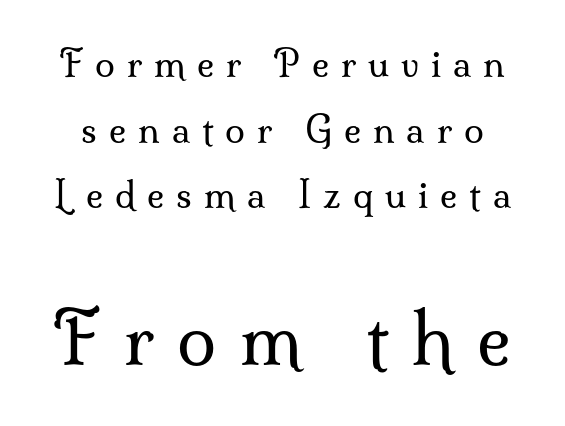
{"serif": "yes", "italic": "no", "bold": "no", "weight": "regular", "width": "normal", "stroke_contrast": "medium", "x_height": "small", "monospaced": "no", "underline": "no", "line_spacing_ratio": 1.82, "letter_spacing": "wide", "letter_spacing_em": 0.33, "larger_block": "second", "size_ratio": 1.97, "glyph_px": 71}
